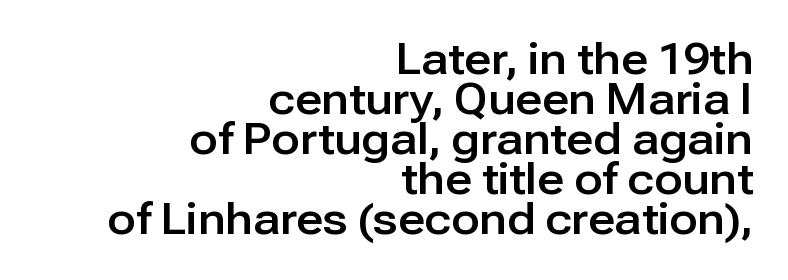
A student would call this right alignment; a typographer would say flush right, rag left. The gaps between neighbouring characters are ordinary and unremarkable. Line spacing here is tight. Note the varied advance widths — an 'i' is clearly narrower than an 'm'. Is there any slant? The stems are plumb.
